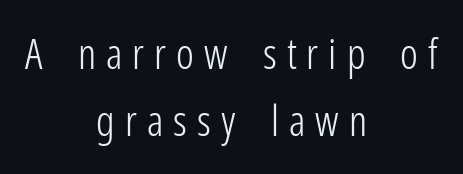
The image shows 42 px light, condensed sans-serif type, upright; set centered, normal line spacing (1.6x), unusually wide letter spacing (+0.24 em), not underlined; low stroke contrast and a medium x-height.
